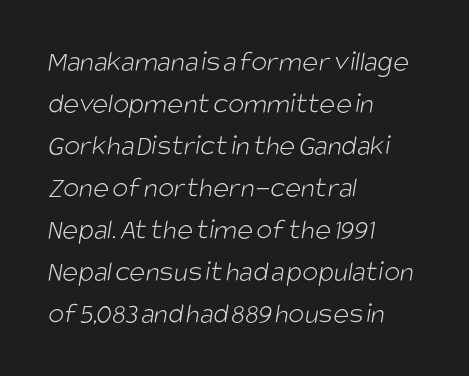
Q: Is the text bold? A: No.
Q: Is the typeface a serif or a sans-serif typeface? A: Sans-serif.
Q: Is the text underlined? A: No.
Q: How is the paragraph aligned? A: Left-aligned.
Q: Is the spacing between letters normal or unusually wide? A: Normal.
Q: Is the spacing between lines tight, normal or loose? A: Normal.
Q: Width (condensed, normal, or wide)? A: Condensed.
Q: Stroke contrast? A: Low.
Q: x-height? A: Large.
Q: Monospaced? A: No.
